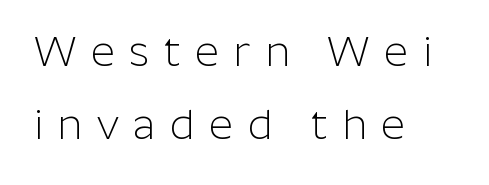
The font's upright variant was chosen for this text. Font category for this specimen: sans-serif. Stroke mass is kept to a normal reading level or below. Quick note: underline off. Loose tracking; the words dissolve into strings of separated letters.
